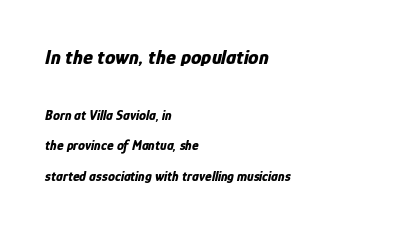
The image shows 21 px bold type, italic (leaning right); set left-aligned, loose line spacing (2.16x), normal letter spacing, not underlined; the first (top) block is 1.5x larger.
